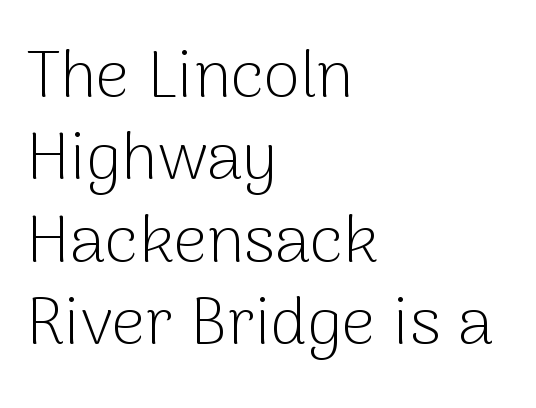
The image shows 66 px light sans-serif type, upright; set left-aligned, normal line spacing (1.25x), normal letter spacing, not underlined; low stroke contrast and a medium x-height.
